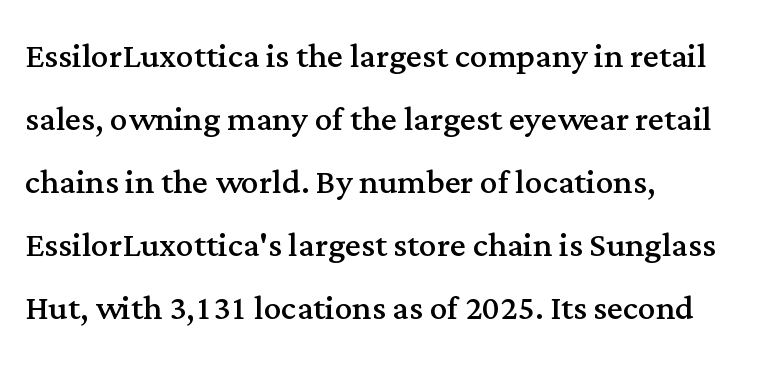
The image shows 44 px regular-weight serif type, upright; set left-aligned, normal line spacing (1.43x), normal letter spacing, not underlined; medium stroke contrast and a medium x-height.
